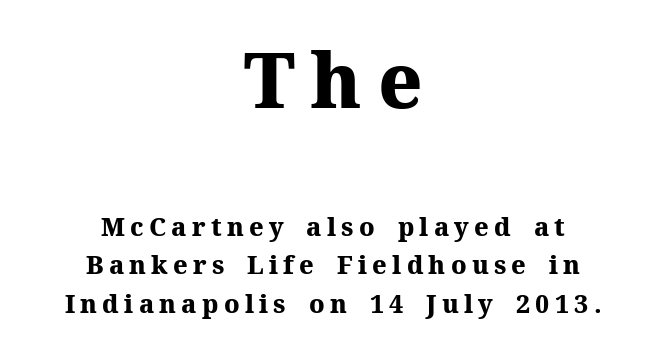
{"serif": "yes", "italic": "no", "bold": "yes", "weight": "heavy", "width": "normal", "stroke_contrast": "medium", "x_height": "medium", "monospaced": "no", "underline": "no", "align": "center", "line_spacing": "normal", "line_spacing_ratio": 1.55, "letter_spacing": "wide", "letter_spacing_em": 0.21, "larger_block": "first", "size_ratio": 3.04, "glyph_px": 76}
